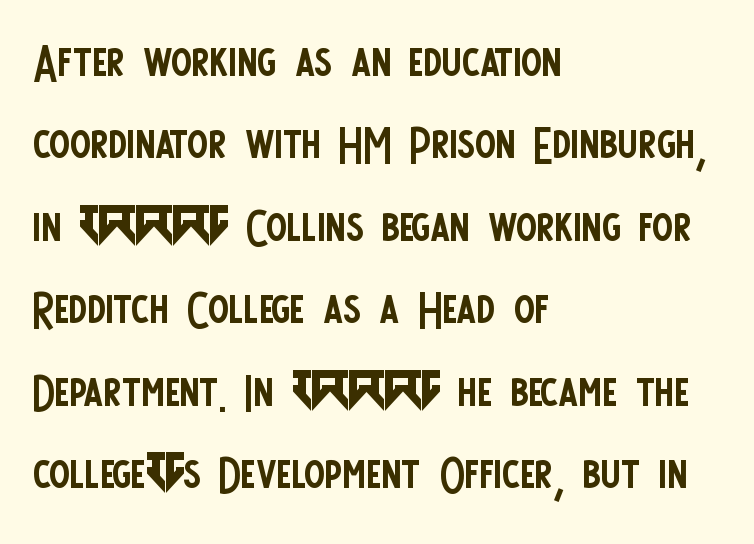
The type family on display is of the sans-serif kind. It's the straight-up-and-down kind of type. Honestly, the letter spacing is just normal — you wouldn't notice it. Weight: not bold — regular or lighter.
